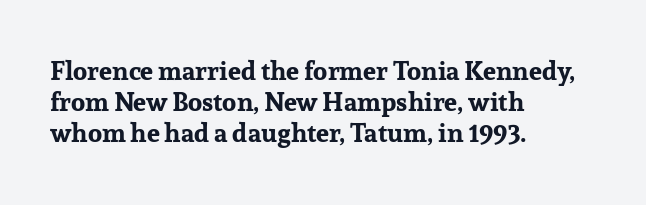
{"italic": "no", "bold": "yes", "underline": "no", "align": "left", "line_spacing_ratio": 1.2, "letter_spacing": "normal", "letter_spacing_em": 0.0, "glyph_px": 26}
